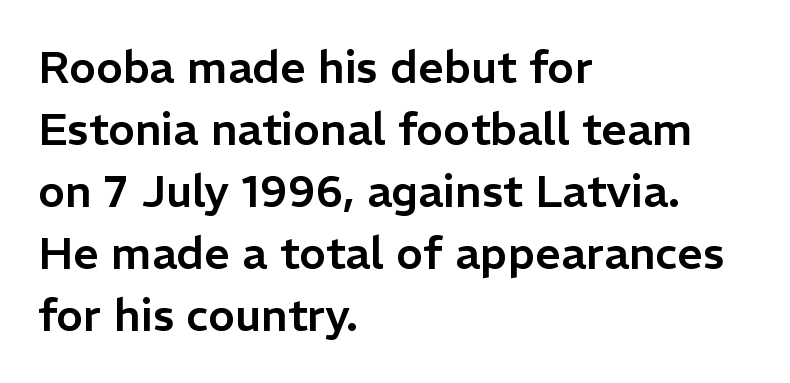
The image shows 45 px sans-serif type, upright; set left-aligned, normal line spacing (1.38x), normal letter spacing, not underlined; low stroke contrast and a medium x-height.
